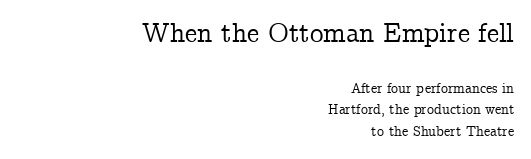
The image shows 27 px text type, upright; set right-aligned, normal line spacing (1.53x), normal letter spacing, not underlined; the first (top) block is 1.93x larger.
